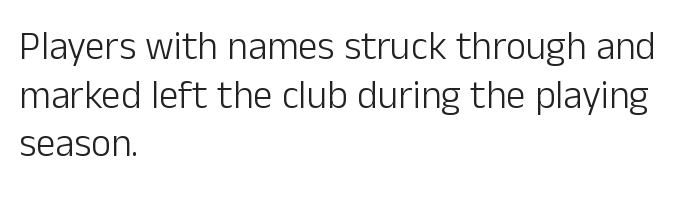
The image shows 39 px light sans-serif type, upright; set left-aligned, normal line spacing (1.25x), normal letter spacing, not underlined; low stroke contrast and a medium x-height.
